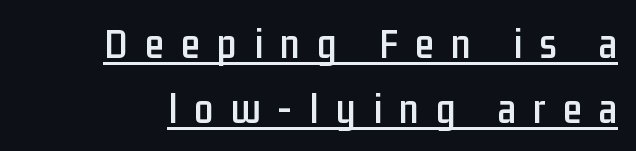
Q: Is the text italic (slanted)? A: No, it is upright.
Q: Is the typeface a serif or a sans-serif typeface? A: Sans-serif.
Q: Is the text underlined? A: Yes.
Q: Is the spacing between letters normal or unusually wide? A: Unusually wide.
Q: Is the spacing between lines tight, normal or loose? A: Normal.
Q: Width (condensed, normal, or wide)? A: Condensed.
Q: Stroke contrast? A: Low.
Q: x-height? A: Medium.
Q: Monospaced? A: No.
